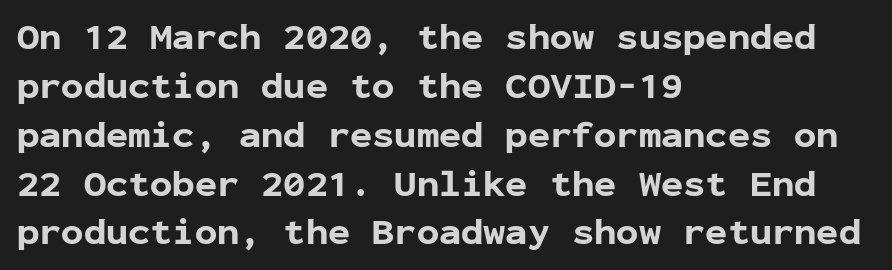
A classic flush-left, rag-right setting is used for this passage. Note the uniform advance width — an 'i' takes as much space as an 'm'. The horizontal fit of the characters is conventional and even. This is roman type, the default non-slanted kind. Every letter is thick-stroked: bold, no question. Whoever set this chose a conventional vertical rhythm.
